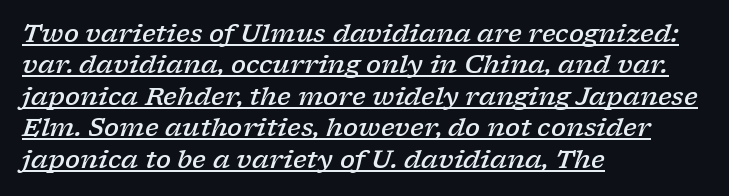
{"italic": "yes", "lean": "right", "slant_degrees": 17, "bold": "semi", "underline": "yes", "align": "left", "line_spacing": "normal", "line_spacing_ratio": 1.26, "letter_spacing": "normal", "letter_spacing_em": 0.0, "glyph_px": 25}
